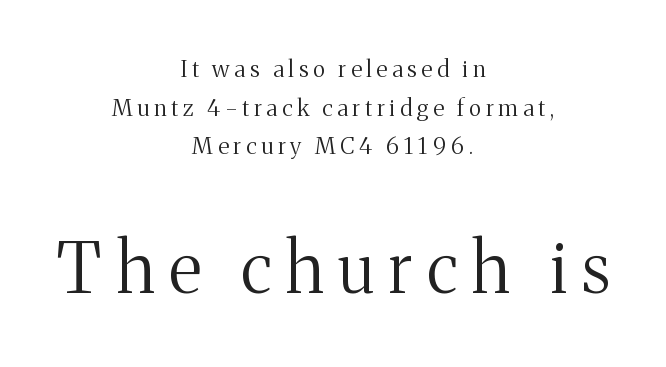
The image shows 69 px regular-weight serif type, upright; set centered, normal line spacing (1.68x), unusually wide letter spacing (+0.21 em), not underlined; the second (bottom) block is 3.0x larger; medium stroke contrast and a medium x-height.
